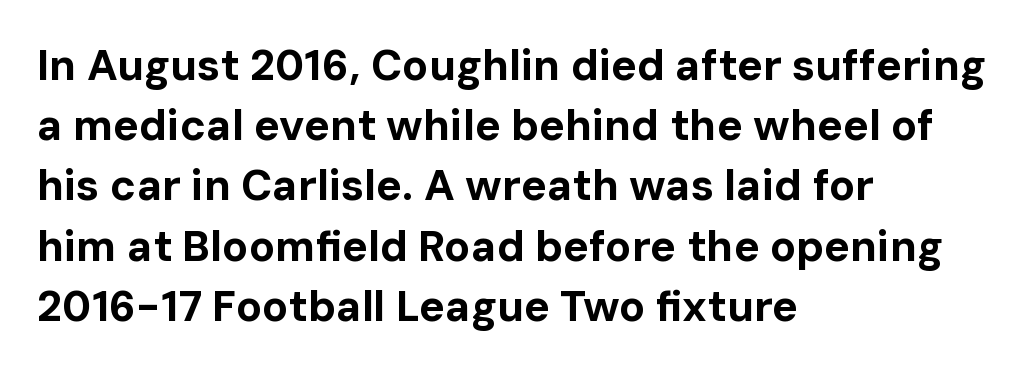
The sample has been set heavy, in full bold. It's the straight-up-and-down kind of type. The glyphs are unaccompanied by any horizontal stroke below them. These lines are rendered in a variable-pitch font.
